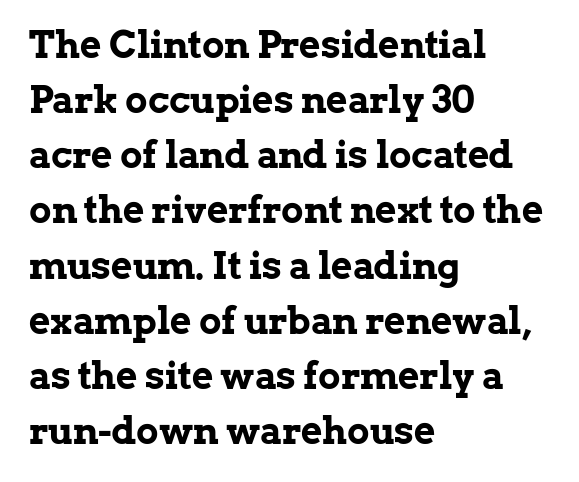
The image shows 37 px bold serif type, upright; set left-aligned, normal line spacing (1.49x), normal letter spacing, not underlined; low stroke contrast and a medium x-height.
